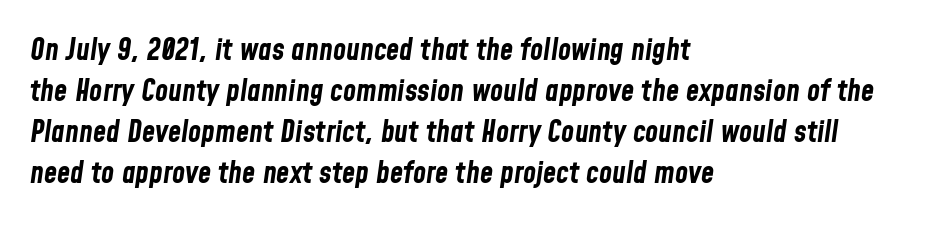
The image shows 30 px bold, condensed type, italic (leaning right); set left-aligned, normal line spacing (1.37x), normal letter spacing, not underlined; low stroke contrast and a medium x-height.
